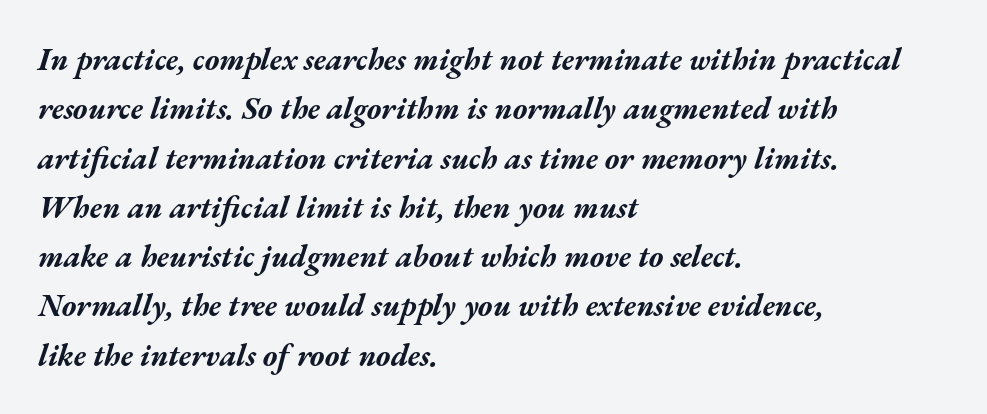
{"italic": "yes", "lean": "right", "slant_degrees": 17, "bold": "yes", "weight": "bold", "width": "wide", "stroke_contrast": "medium", "x_height": "medium", "monospaced": "no", "underline": "no", "align": "left", "line_spacing": "normal", "line_spacing_ratio": 1.59, "letter_spacing": "normal", "letter_spacing_em": 0.0, "glyph_px": 31}
